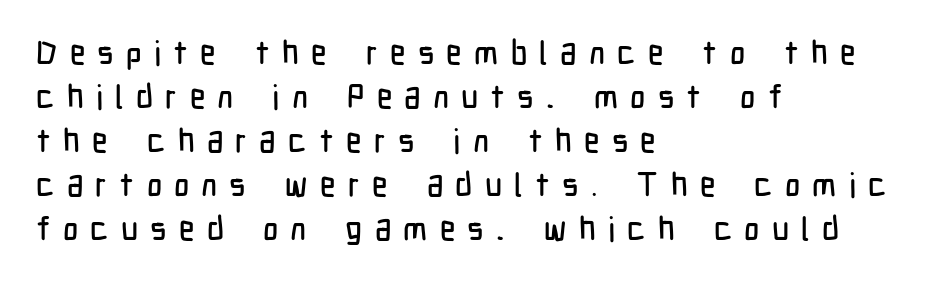
The image shows 33 px condensed sans-serif type, upright; set left-aligned, normal line spacing (1.33x), unusually wide letter spacing (+0.37 em), not underlined; low stroke contrast and a medium x-height.
